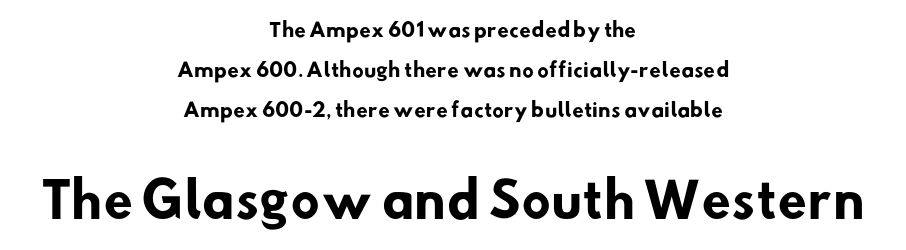
Weight: bold. The letters advance in unequal steps, a hallmark of proportional type. Descender tails drop into unmarked territory. This rendering employs a face without finishing strokes, i.e., a sans-serif. In terms of leading, this rendering errs on the spacious side.
